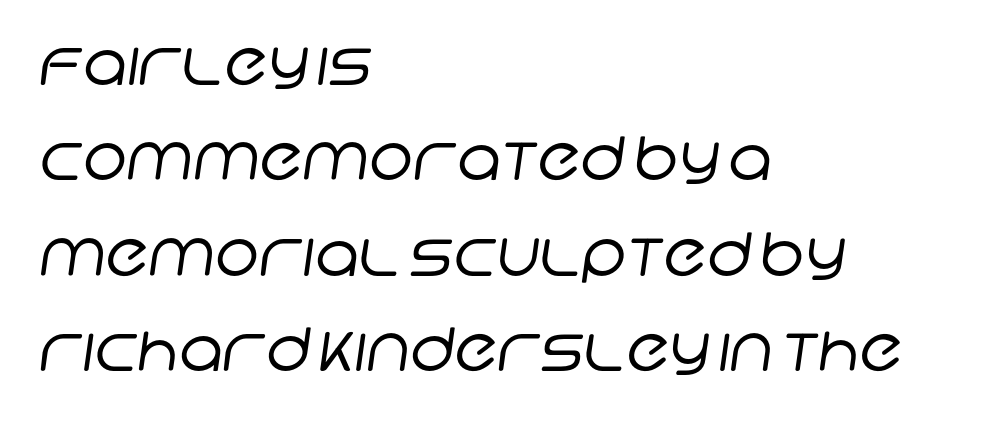
{"serif": "no", "bold": "no", "weight": "regular", "width": "normal", "stroke_contrast": "low", "x_height": "large", "monospaced": "no", "underline": "no", "align": "left", "line_spacing": "normal", "line_spacing_ratio": 1.59, "letter_spacing": "normal", "letter_spacing_em": 0.0, "glyph_px": 60}
